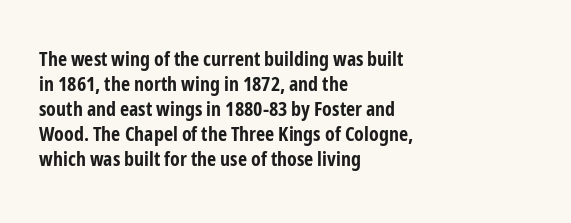
The baseline area is clear. Ordinary non-slanted type is in use. Look at the tracking — it's just the regular setting, nothing added. These lines carry a lot of weight — the face is fully bold.
